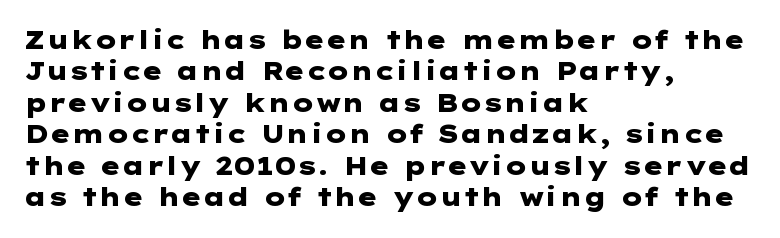
{"italic": "no", "bold": "yes", "underline": "no", "align": "left", "line_spacing": "normal", "line_spacing_ratio": 1.26, "letter_spacing": "normal", "letter_spacing_em": 0.0, "glyph_px": 25}
